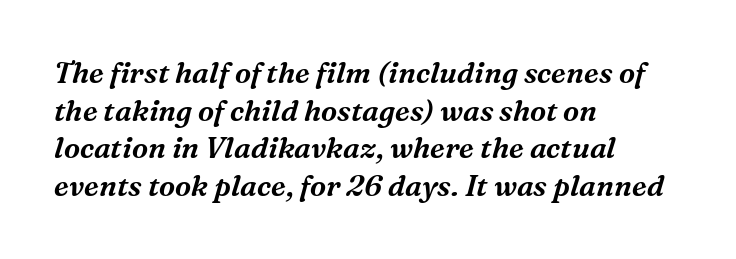
The designer went with a serif here, giving each stem small feet. A typesetter would mark this as italic. These lines keep a tight, regular rhythm from letter to letter. The zone under the glyphs is completely vacant. Visually the block forms a straight wall on the left and a jagged coastline on the right.
